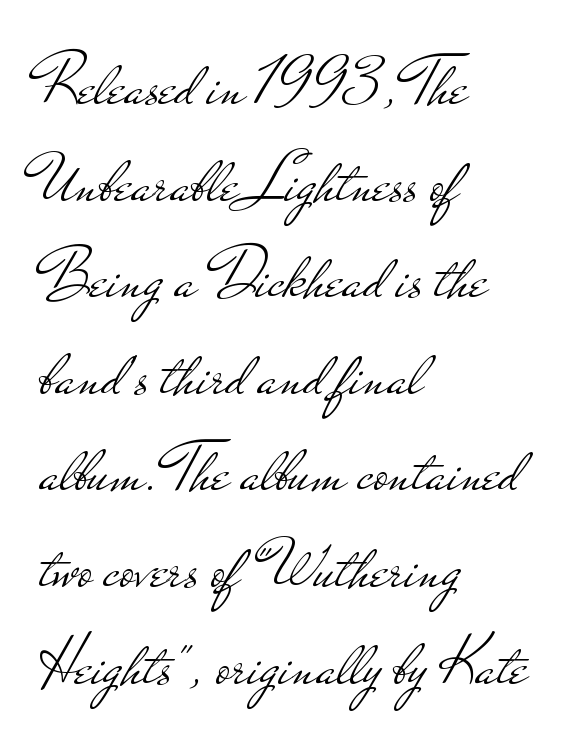
Stems and bowls with no extra thickness — not bold. Is this a fixed-width face? No — the glyphs have proportional, varying widths. The line texture is even and compact thanks to regular tracking. Each row of text sits above clean, open space. The glyphs in this specimen are sans serif.
